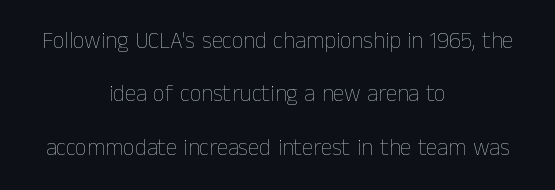
{"italic": "no", "bold": "no", "underline": "no", "align": "center", "line_spacing": "loose", "line_spacing_ratio": 2.32, "letter_spacing": "normal", "letter_spacing_em": 0.0, "glyph_px": 23}
